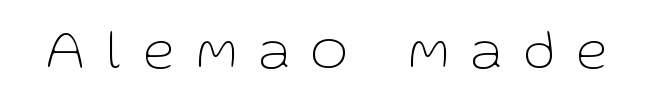
{"serif": "no", "italic": "no", "bold": "no", "weight": "thin", "width": "normal", "stroke_contrast": "low", "x_height": "medium", "monospaced": "no", "underline": "no", "letter_spacing": "wide", "letter_spacing_em": 0.4, "glyph_px": 57}
